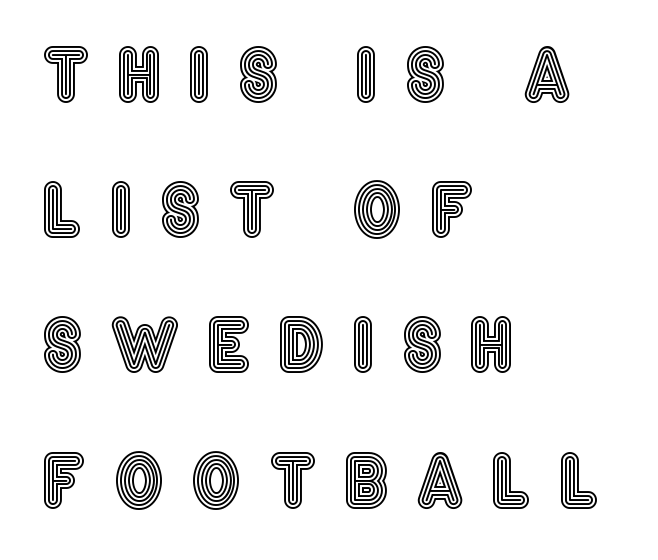
Q: Is the text italic (slanted)? A: No, it is upright.
Q: Is the text underlined? A: No.
Q: How is the paragraph aligned? A: Left-aligned.
Q: Is the spacing between letters normal or unusually wide? A: Unusually wide.
Q: Is the spacing between lines tight, normal or loose? A: Loose.
Q: Width (condensed, normal, or wide)? A: Condensed.
Q: x-height? A: Large.
Q: Monospaced? A: No.
